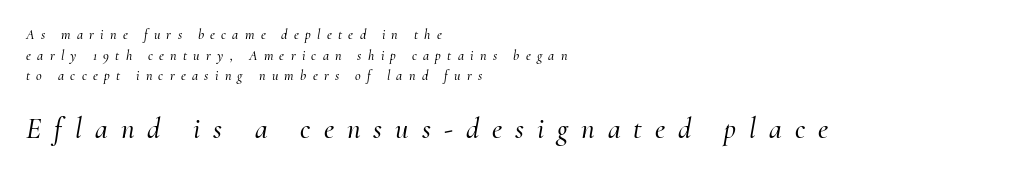
Q: Is the text italic (slanted)? A: Yes, it leans right by about 10 degrees.
Q: Is the typeface a serif or a sans-serif typeface? A: Serif.
Q: Is the text underlined? A: No.
Q: How is the paragraph aligned? A: Left-aligned.
Q: Is the spacing between letters normal or unusually wide? A: Unusually wide.
Q: Is the spacing between lines tight, normal or loose? A: Normal.
Q: Which block of text is set in a larger size, the first (top) or the second (bottom)? A: The second (bottom) one.
Q: Width (condensed, normal, or wide)? A: Normal.
Q: Stroke contrast? A: Medium.
Q: x-height? A: Small.
Q: Monospaced? A: No.
